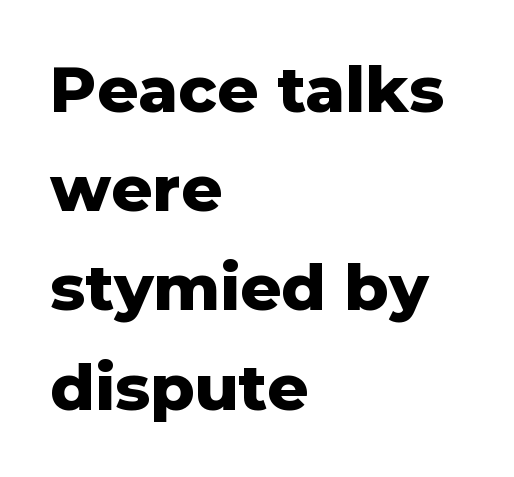
Q: Is the text bold? A: Yes.
Q: Is the text italic (slanted)? A: No, it is upright.
Q: Is the typeface a serif or a sans-serif typeface? A: Sans-serif.
Q: Is the text underlined? A: No.
Q: How is the paragraph aligned? A: Left-aligned.
Q: Is the spacing between letters normal or unusually wide? A: Normal.
Q: Is the spacing between lines tight, normal or loose? A: Normal.
Q: Width (condensed, normal, or wide)? A: Normal.
Q: Stroke contrast? A: Low.
Q: x-height? A: Medium.
Q: Monospaced? A: No.
